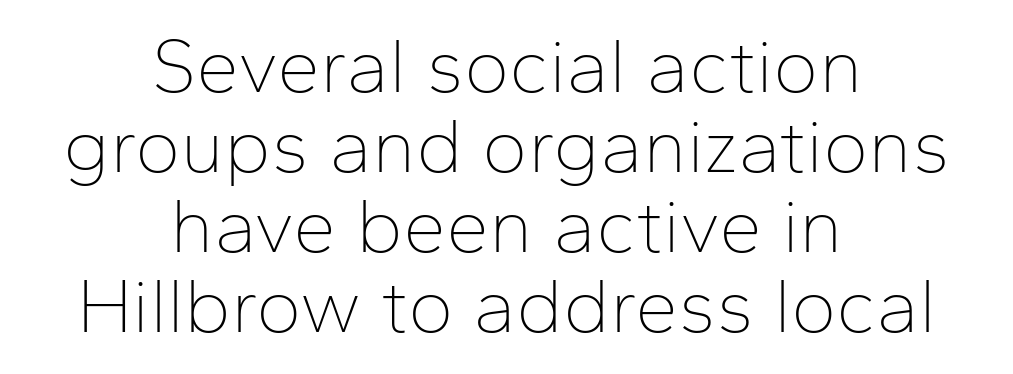
Default kerning and tracking; the words read as compact shapes. Note the varied advance widths — an 'i' is clearly narrower than an 'm'. The characters are drawn with everyday or finer stroke widths. Is there any slant? The stems are plumb.
